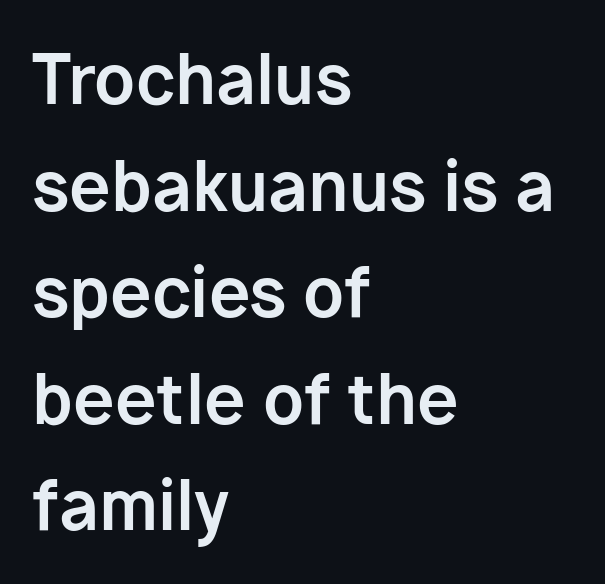
The image shows 67 px bold sans-serif type, upright; set left-aligned, normal line spacing (1.59x), normal letter spacing, not underlined; low stroke contrast and a medium x-height.
